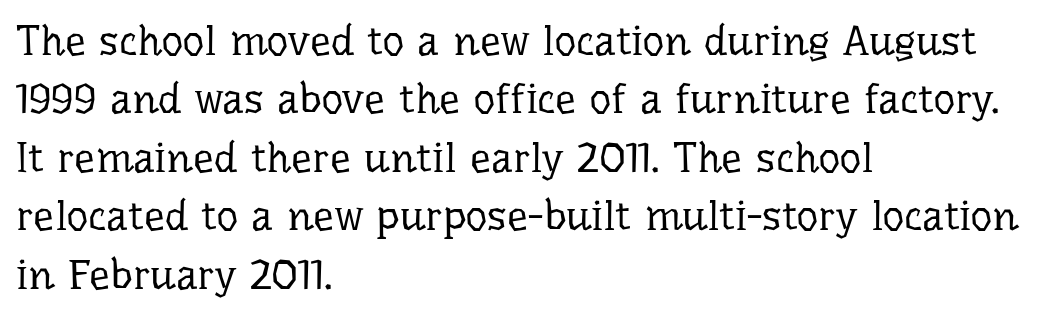
{"serif": "yes", "italic": "no", "bold": "no", "weight": "regular", "width": "normal", "stroke_contrast": "low", "x_height": "medium", "monospaced": "no", "underline": "no", "align": "left", "line_spacing": "normal", "line_spacing_ratio": 1.39, "letter_spacing": "normal", "letter_spacing_em": 0.0, "glyph_px": 42}
